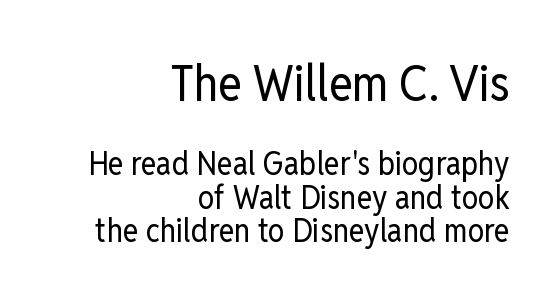
The image shows 50 px regular-weight, condensed sans-serif type, upright; set right-aligned, tight line spacing (1.02x), normal letter spacing, not underlined; the first (top) block is 1.52x larger; low stroke contrast and a medium x-height.
